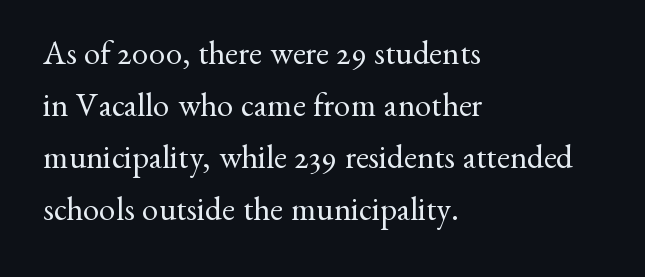
The image shows 33 px regular-weight serif type, upright; set left-aligned, normal line spacing (1.58x), normal letter spacing, not underlined; medium stroke contrast and a small x-height.
